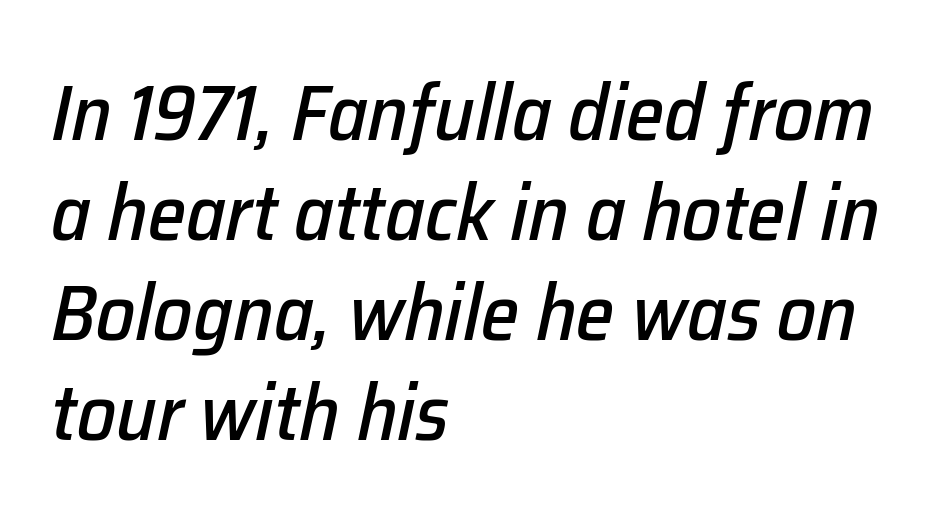
Q: Is the text italic (slanted)? A: Yes, it leans right by about 12 degrees.
Q: Is the text underlined? A: No.
Q: How is the paragraph aligned? A: Left-aligned.
Q: Is the spacing between letters normal or unusually wide? A: Normal.
Q: Is the spacing between lines tight, normal or loose? A: Normal.
Q: Width (condensed, normal, or wide)? A: Normal.
Q: Stroke contrast? A: Low.
Q: x-height? A: Medium.
Q: Monospaced? A: No.
